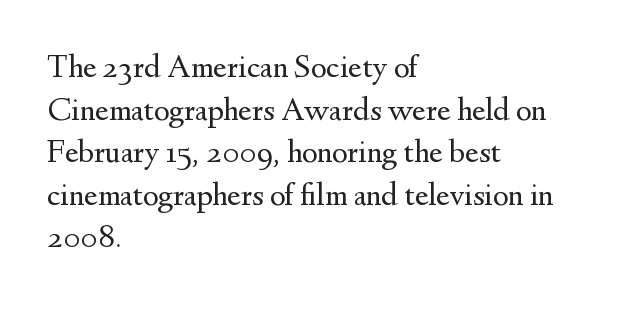
Q: Is the text bold? A: No.
Q: Is the text italic (slanted)? A: No, it is upright.
Q: Is the typeface a serif or a sans-serif typeface? A: Serif.
Q: Is the text underlined? A: No.
Q: How is the paragraph aligned? A: Left-aligned.
Q: Is the spacing between letters normal or unusually wide? A: Normal.
Q: Is the spacing between lines tight, normal or loose? A: Normal.
Q: Width (condensed, normal, or wide)? A: Normal.
Q: Stroke contrast? A: Medium.
Q: x-height? A: Small.
Q: Monospaced? A: No.
